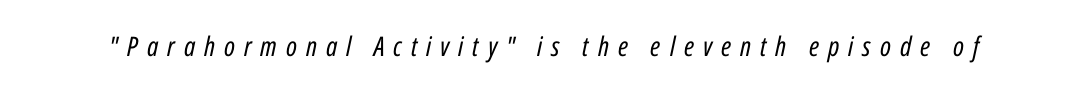
{"italic": "yes", "lean": "right", "slant_degrees": 12, "bold": "no", "underline": "no", "letter_spacing": "wide", "letter_spacing_em": 0.33, "glyph_px": 27}
